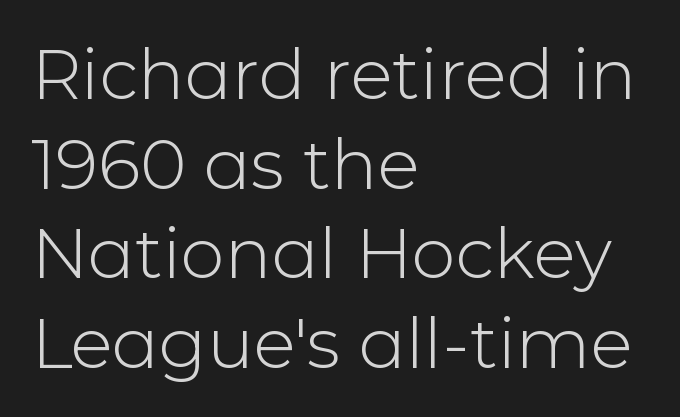
{"serif": "no", "italic": "no", "bold": "no", "weight": "light", "width": "normal", "stroke_contrast": "low", "x_height": "medium", "monospaced": "no", "underline": "no", "align": "left", "line_spacing": "normal", "line_spacing_ratio": 1.28, "letter_spacing": "normal", "letter_spacing_em": 0.0, "glyph_px": 70}
